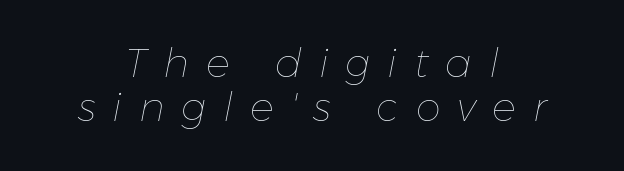
{"italic": "yes", "lean": "right", "slant_degrees": 11, "bold": "no", "weight": "thin", "width": "normal", "stroke_contrast": "low", "x_height": "medium", "monospaced": "no", "underline": "no", "align": "center", "line_spacing": "tight", "line_spacing_ratio": 1.11, "letter_spacing": "wide", "letter_spacing_em": 0.42, "glyph_px": 40}
